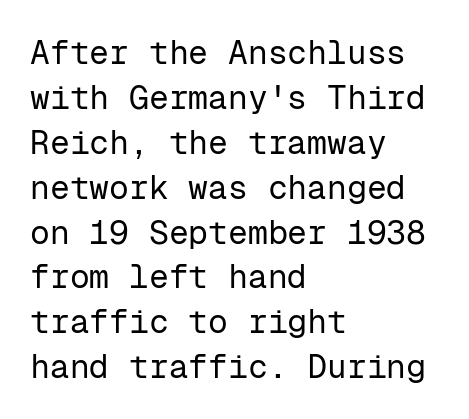
Posture: upright roman. Caption: multi-line text, flush left, ragged right. The space beneath each line is pristine and unruled. Is this a fixed-width face? Yes — each glyph sits in an identical cell. This is sans-serif lettering, the kind often seen on screens and signage. This reads as an unemphasized weight, regular at the heaviest.
